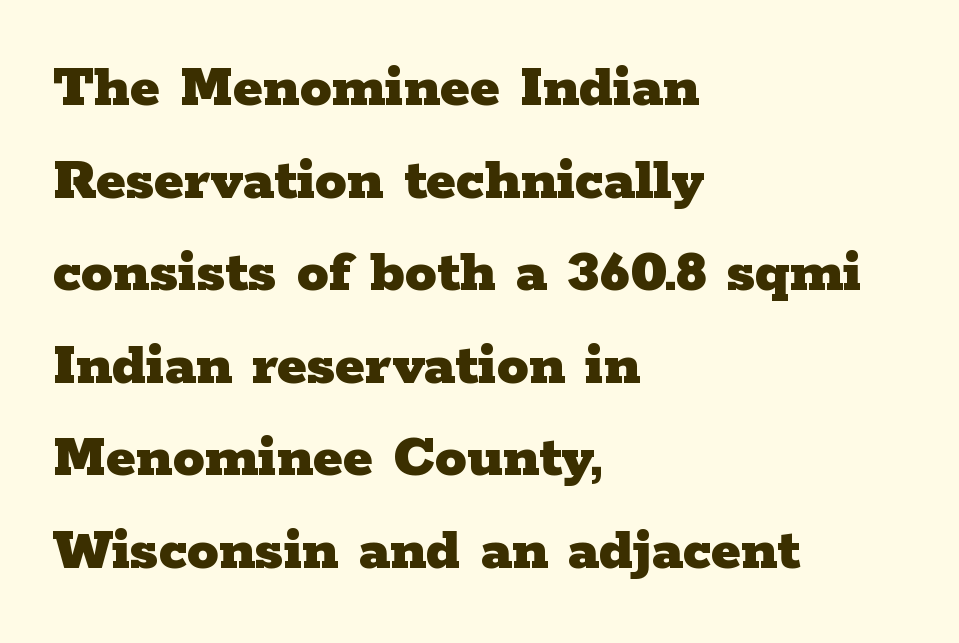
The image shows 63 px heavy, wide serif type, upright; set left-aligned, normal line spacing (1.47x), normal letter spacing, not underlined; low stroke contrast and a medium x-height.
